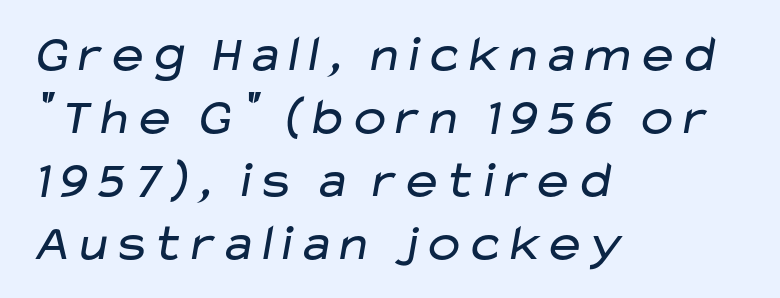
{"serif": "no", "bold": "no", "weight": "regular", "width": "wide", "stroke_contrast": "low", "x_height": "medium", "monospaced": "no", "underline": "no", "align": "left", "line_spacing_ratio": 1.21, "letter_spacing": "normal", "letter_spacing_em": 0.0, "glyph_px": 52}
